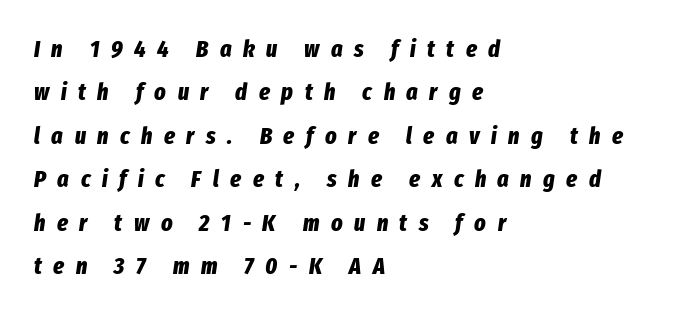
Loose tracking; the words dissolve into strings of separated letters. Notice how the passage keeps a crisp vertical edge on the left only. Descenders are the only things crossing below the line. This is heavy type, rendered in bold. Compared with ordinary roman type, these characters are visibly tilted.
